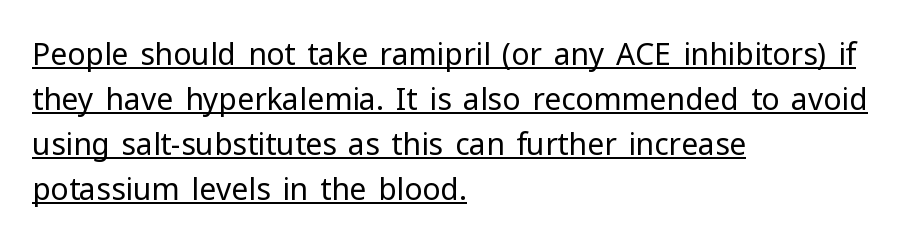
Stroke thickness stays within the range of a standard reading face or lighter. Character widths vary here, with narrow letters taking less room than wide ones. Compared with typical paragraphs, the rows here are spaced about the same. Horizontally, the lines are justified to the leading edge only. Does the type have serifs? No, each stem ends abruptly. Emphasis is given by a line drawn under the lettering.
